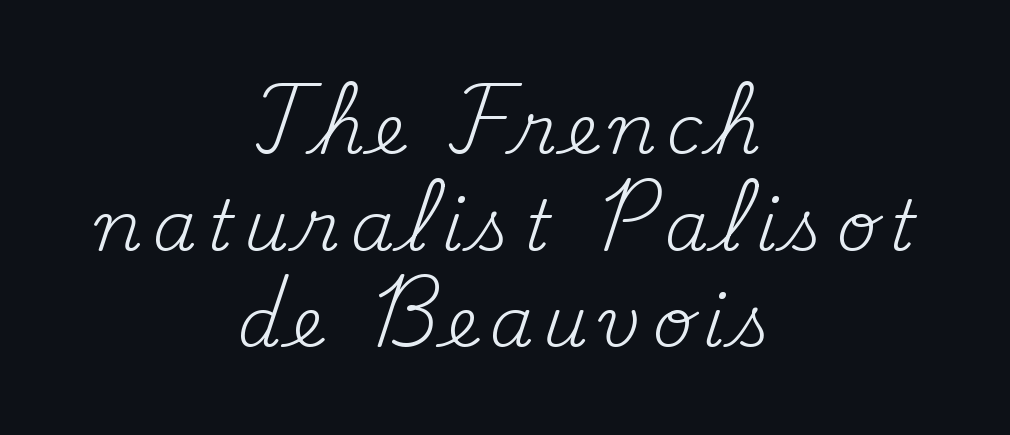
The image shows 70 px regular-weight serif type; set centered, normal line spacing (1.38x), not underlined; medium stroke contrast and a small x-height.
